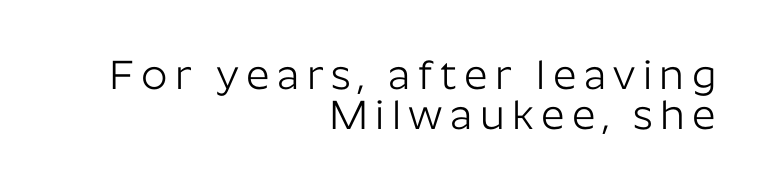
Reading down the column, the eye jumps only a short way to each next line. The lines are quadded right. Vertical strokes here are truly vertical. Lines of text with bare space underneath. The text was rendered using a sans face with plain stroke endings.
